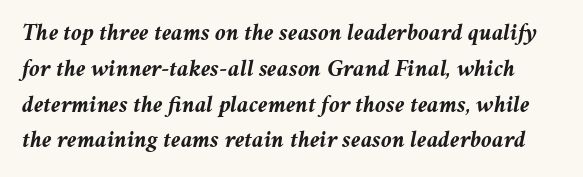
The image shows 24 px bold type, italic (leaning right); set normal line spacing (1.49x), normal letter spacing, not underlined.
